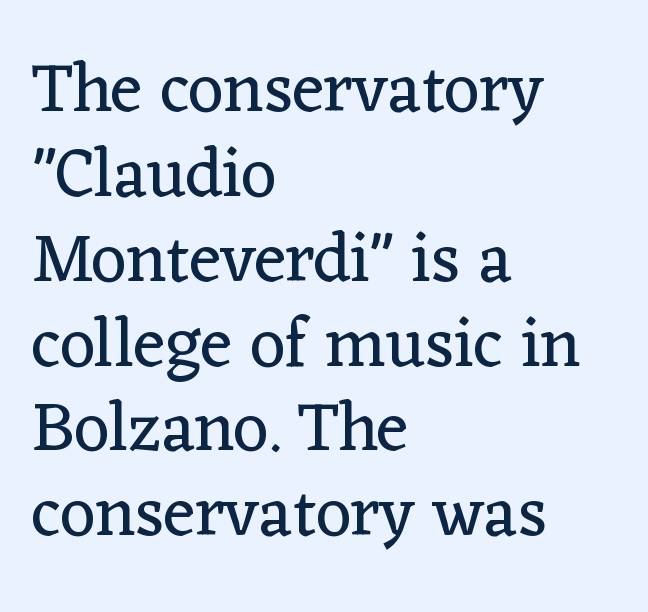
Q: Is the text bold? A: No.
Q: Is the text italic (slanted)? A: No, it is upright.
Q: Is the typeface a serif or a sans-serif typeface? A: Serif.
Q: Is the text underlined? A: No.
Q: How is the paragraph aligned? A: Left-aligned.
Q: Is the spacing between letters normal or unusually wide? A: Normal.
Q: Width (condensed, normal, or wide)? A: Normal.
Q: Stroke contrast? A: Low.
Q: x-height? A: Medium.
Q: Monospaced? A: No.
